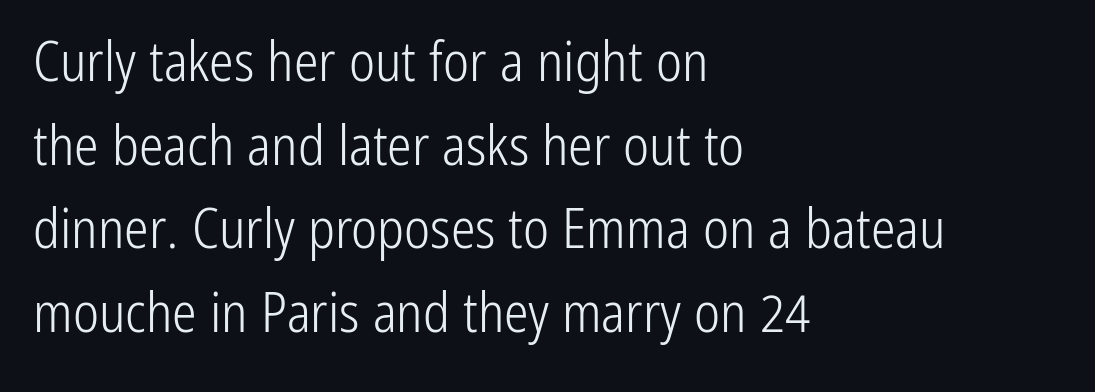
The image shows 55 px light, condensed sans-serif type, upright; set left-aligned, normal line spacing (1.52x), normal letter spacing, not underlined; low stroke contrast and a medium x-height.
